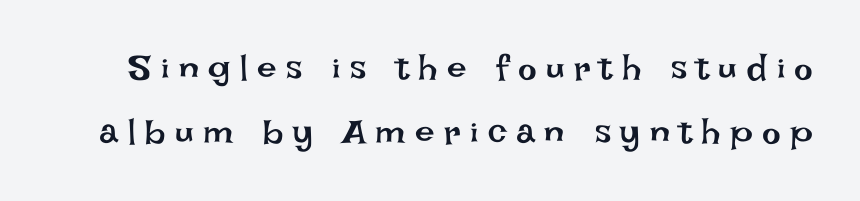
{"italic": "no", "bold": "no", "weight": "regular", "width": "normal", "stroke_contrast": "low", "x_height": "large", "monospaced": "no", "underline": "no", "line_spacing_ratio": 1.83, "letter_spacing": "wide", "letter_spacing_em": 0.27, "glyph_px": 35}
